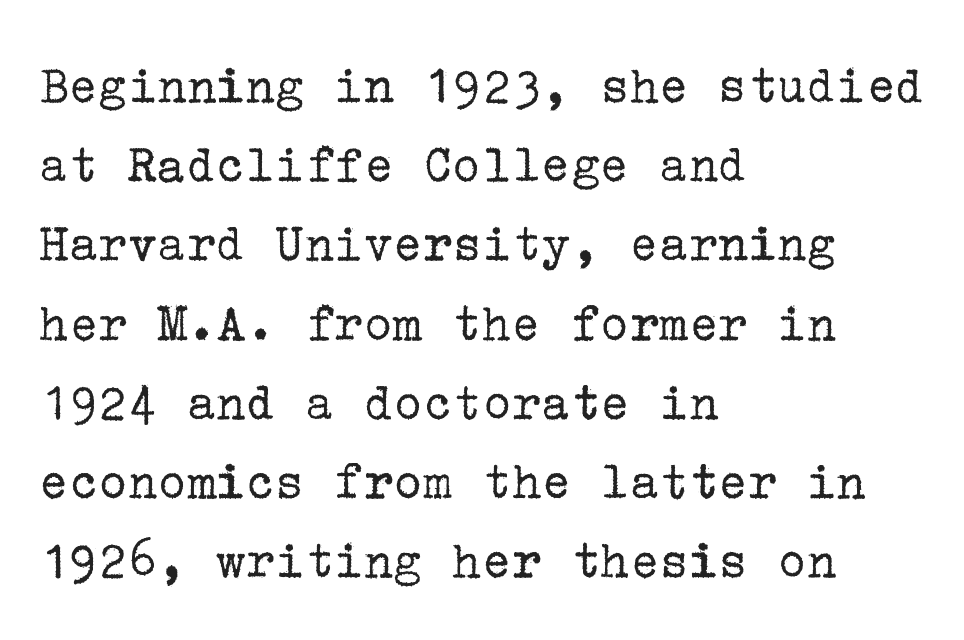
{"serif": "yes", "italic": "no", "bold": "no", "weight": "regular", "width": "normal", "stroke_contrast": "low", "x_height": "medium", "underline": "no", "align": "left", "line_spacing": "normal", "line_spacing_ratio": 1.44, "letter_spacing": "normal", "letter_spacing_em": 0.0, "glyph_px": 55}
